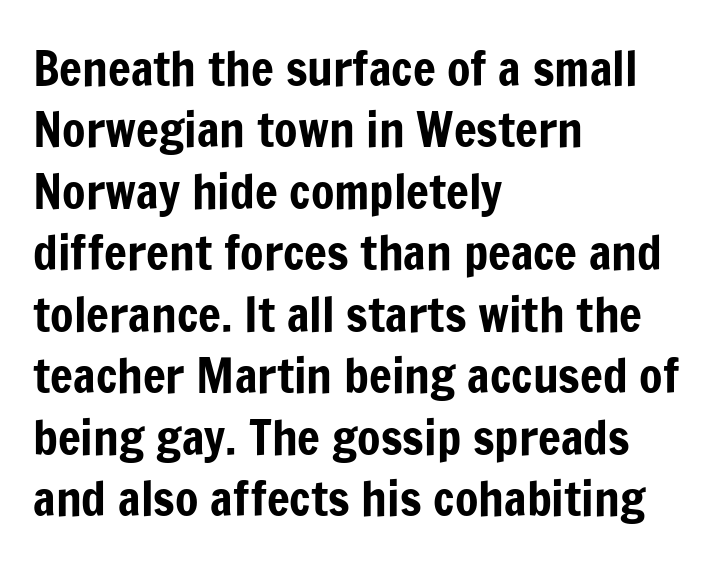
The image shows 48 px condensed sans-serif type, upright; set left-aligned, normal line spacing (1.28x), normal letter spacing, not underlined; low stroke contrast and a medium x-height.
